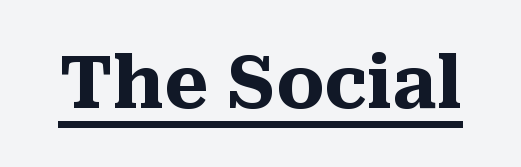
{"serif": "yes", "italic": "no", "bold": "yes", "weight": "heavy", "width": "normal", "stroke_contrast": "medium", "x_height": "medium", "monospaced": "no", "underline": "yes", "letter_spacing": "normal", "letter_spacing_em": 0.0, "glyph_px": 72}
